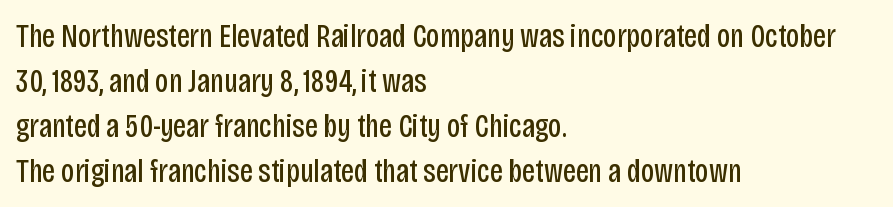
The image shows 33 px regular-weight, condensed sans-serif type, upright; set left-aligned, normal line spacing (1.36x), normal letter spacing, not underlined; low stroke contrast and a large x-height.
